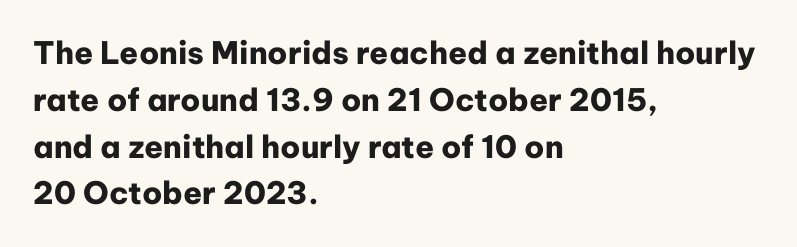
{"serif": "no", "italic": "no", "bold": "yes", "weight": "heavy", "width": "normal", "stroke_contrast": "low", "x_height": "medium", "monospaced": "no", "underline": "no", "align": "left", "line_spacing": "normal", "line_spacing_ratio": 1.51, "letter_spacing": "normal", "letter_spacing_em": 0.0, "glyph_px": 31}
